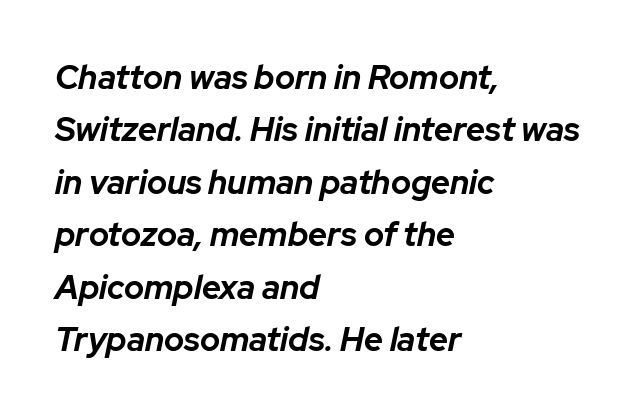
The letters advance in unequal steps, a hallmark of proportional type. Observe the ordinary spacing: letters are neighbours, not strangers. Does the weight exceed regular? Yes, all the way to bold. Every character sits at an angle, as italics do. In terms of leading, this rendering sits right in the middle.
